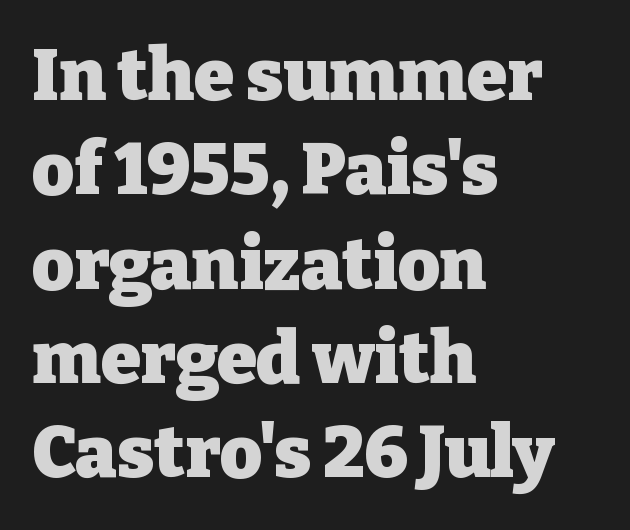
The text block is weighted toward the left margin, trailing off unevenly rightward. The rendering uses a moderate line-height, typical for paragraphs. Here the designer chose a conventional face with non-uniform glyph widths. The type is set solid horizontally, with unmodified tracking. Quick note: underline off.
